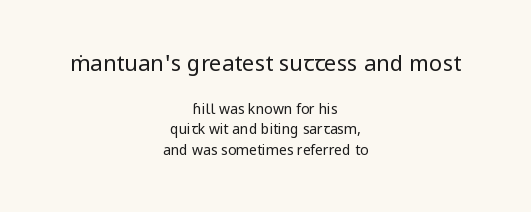
{"italic": "no", "bold": "no", "underline": "no", "align": "center", "line_spacing": "normal", "line_spacing_ratio": 1.46, "letter_spacing": "normal", "letter_spacing_em": 0.0, "larger_block": "first", "size_ratio": 1.57, "glyph_px": 22}
